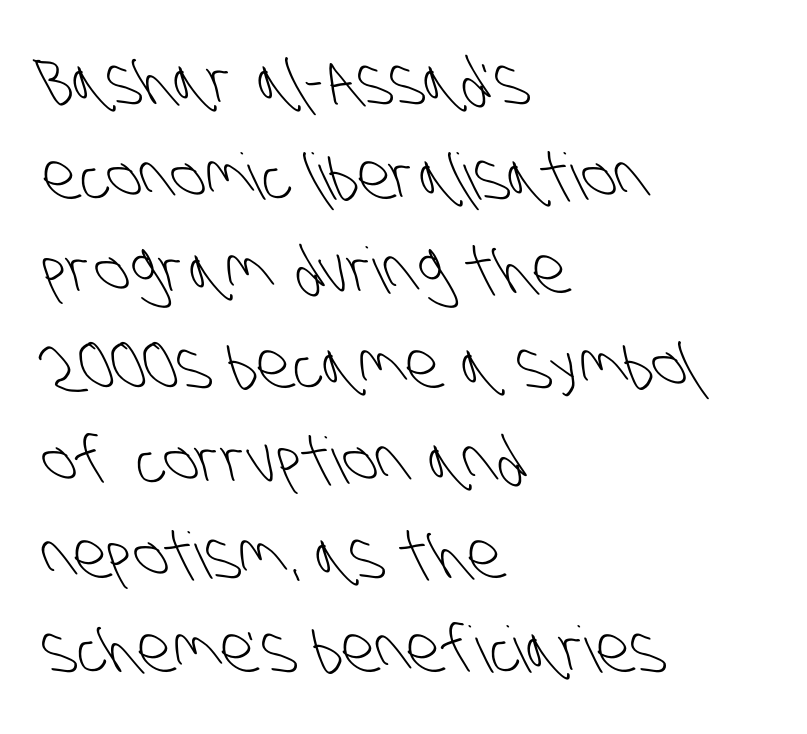
{"serif": "no", "bold": "no", "weight": "light", "width": "condensed", "stroke_contrast": "low", "x_height": "large", "monospaced": "no", "underline": "no", "align": "left", "line_spacing": "normal", "line_spacing_ratio": 1.48, "letter_spacing": "normal", "letter_spacing_em": 0.0, "glyph_px": 64}
